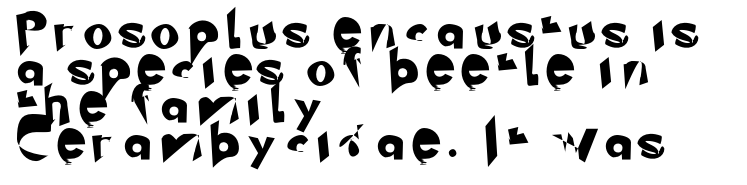
The image shows 36 px sans-serif type; set left-aligned, tight line spacing (1.03x), unusually wide letter spacing (+0.36 em), not underlined; low stroke contrast and a small x-height.
